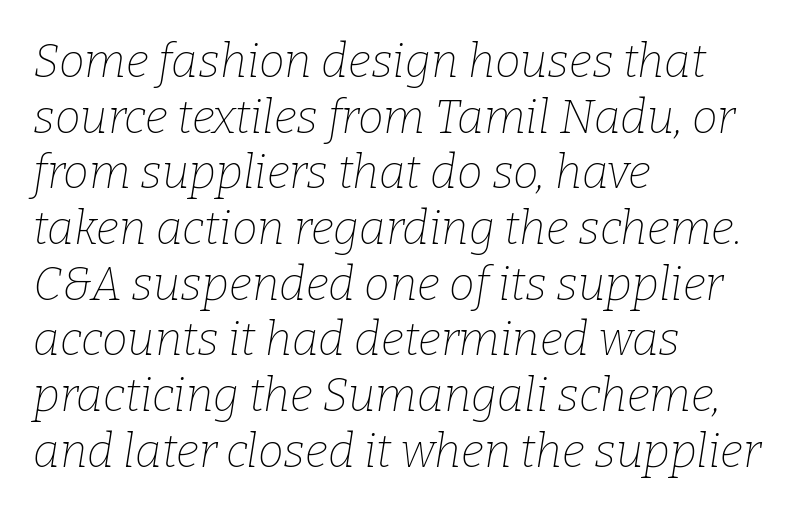
Horizontally, the lines are justified to the leading edge only. Italic: yes, the glyphs are oblique. This reads as an unemphasized weight, regular at the heaviest. Rule under the text: the space is simply empty. The letters advance in unequal steps, a hallmark of proportional type.
